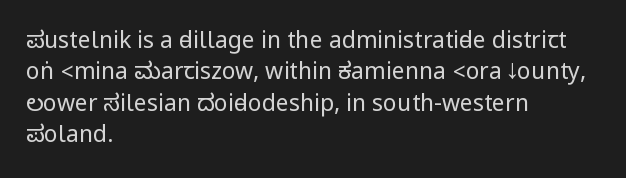
{"italic": "no", "bold": "no", "underline": "no", "align": "left", "line_spacing": "normal", "line_spacing_ratio": 1.36, "letter_spacing": "normal", "letter_spacing_em": 0.0, "glyph_px": 23}
